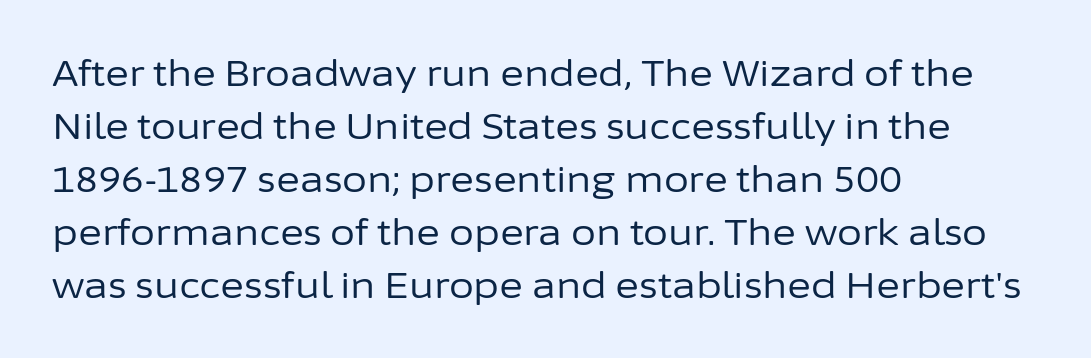
The type sits square on the baseline with zero lean. Casual observation: everything's shoved over to the left. No chunkiness to these letters — they're not bold. This rendering features lettering with no underline. Baseline-to-baseline distance is the conventional proportion of letter height. Default kerning and tracking; the words read as compact shapes.
